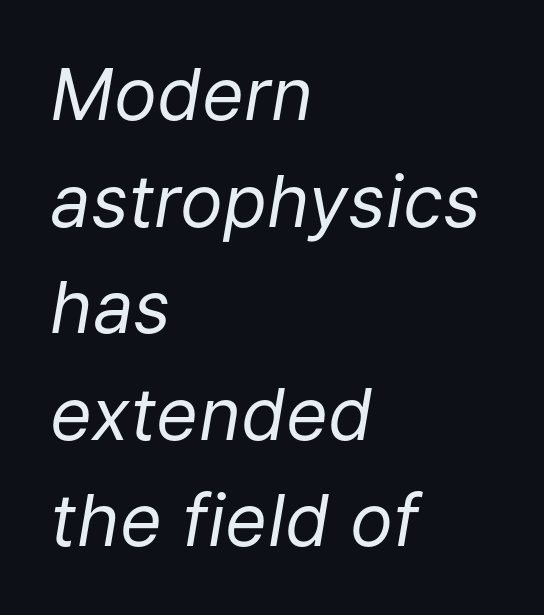
{"italic": "yes", "lean": "right", "slant_degrees": 9, "bold": "no", "weight": "regular", "width": "normal", "stroke_contrast": "low", "x_height": "medium", "monospaced": "no", "underline": "no", "align": "left", "line_spacing": "normal", "line_spacing_ratio": 1.48, "letter_spacing": "normal", "letter_spacing_em": 0.0, "glyph_px": 72}
